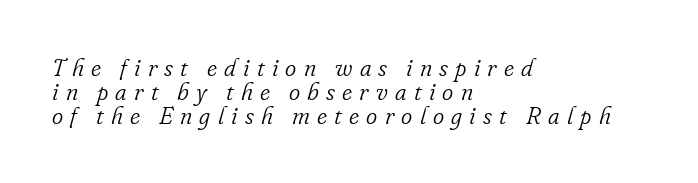
The line-height multiplier appears low, near solid setting. Characters are canted at an angle relative to the baseline's perpendicular. Here the glyphs are tracked loosely, breaking word shapes into spaced letters. The typesetting does not lean heavy: it is not bold. Quick note: underline off. This sample is left-justified, so line endings fall wherever the words run out.
